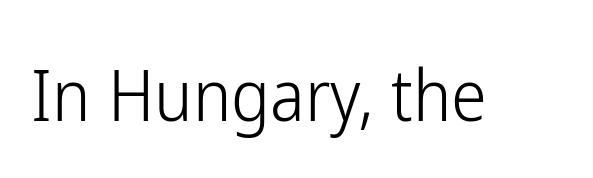
{"serif": "no", "italic": "no", "bold": "no", "weight": "light", "width": "condensed", "stroke_contrast": "low", "x_height": "medium", "monospaced": "no", "underline": "no", "letter_spacing": "normal", "letter_spacing_em": 0.0, "glyph_px": 72}
